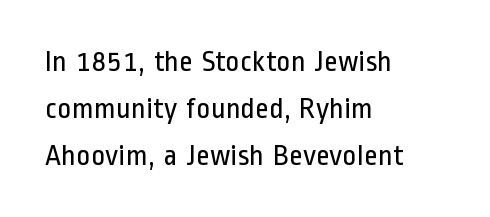
Q: Is the text bold? A: No.
Q: Is the text italic (slanted)? A: No, it is upright.
Q: Is the typeface a serif or a sans-serif typeface? A: Sans-serif.
Q: Is the text underlined? A: No.
Q: How is the paragraph aligned? A: Left-aligned.
Q: Is the spacing between letters normal or unusually wide? A: Normal.
Q: Is the spacing between lines tight, normal or loose? A: Normal.
Q: Width (condensed, normal, or wide)? A: Condensed.
Q: Stroke contrast? A: Low.
Q: x-height? A: Medium.
Q: Monospaced? A: No.
